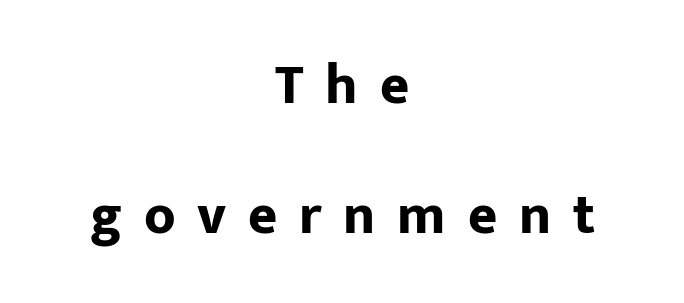
{"serif": "no", "italic": "no", "bold": "yes", "weight": "bold", "width": "normal", "stroke_contrast": "low", "x_height": "medium", "monospaced": "no", "underline": "no", "align": "center", "line_spacing": "loose", "line_spacing_ratio": 2.33, "letter_spacing": "wide", "letter_spacing_em": 0.39, "glyph_px": 56}
